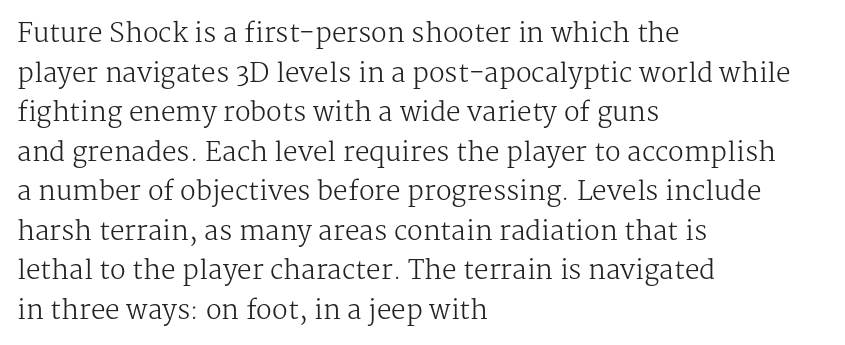
The block of text has a typical density, with ordinary space between rows. The line texture is even and compact thanks to regular tracking. Nothing heavy about these letters — not bold at all. Which margin do the lines hug? The left one — the right edge is uneven.
